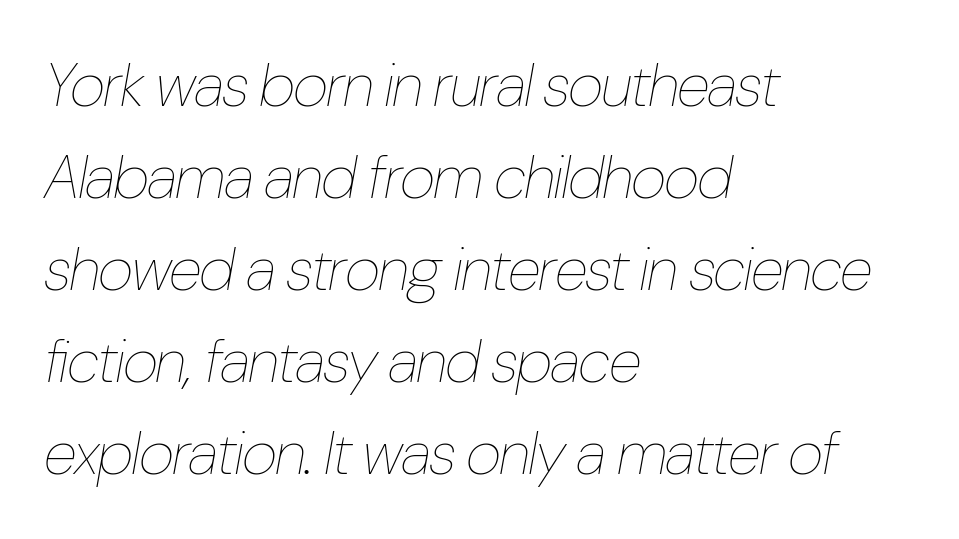
The image shows 61 px thin, condensed type, italic (leaning right); set left-aligned, normal line spacing (1.51x), normal letter spacing, not underlined; low stroke contrast and a medium x-height.
